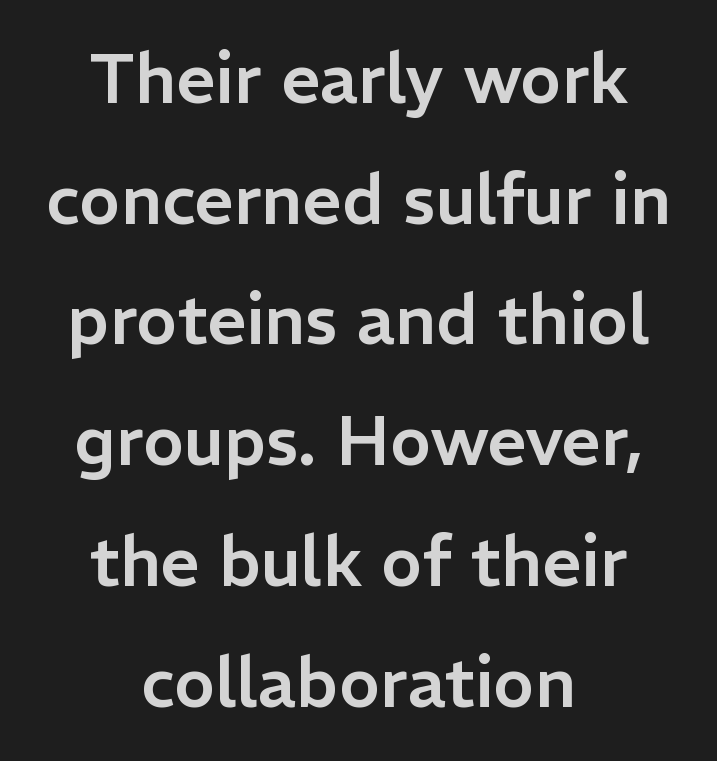
{"serif": "no", "italic": "no", "width": "normal", "stroke_contrast": "low", "x_height": "medium", "monospaced": "no", "underline": "no", "align": "center", "line_spacing_ratio": 1.75, "letter_spacing": "normal", "letter_spacing_em": 0.0, "glyph_px": 69}
